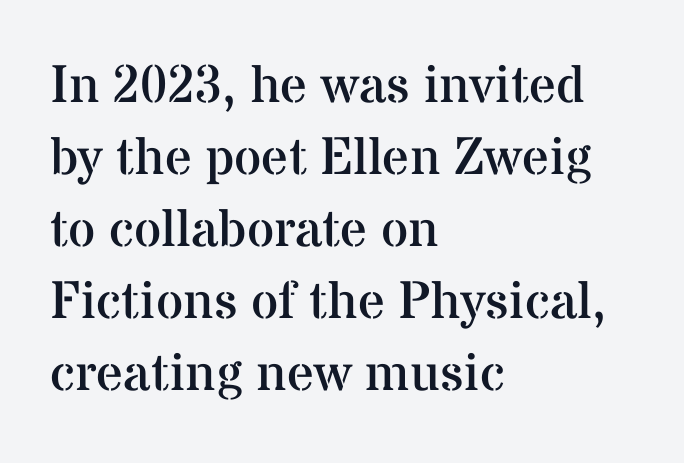
The image shows 53 px regular-weight serif type, upright; set left-aligned, normal line spacing (1.36x), normal letter spacing, not underlined; medium stroke contrast and a medium x-height.
